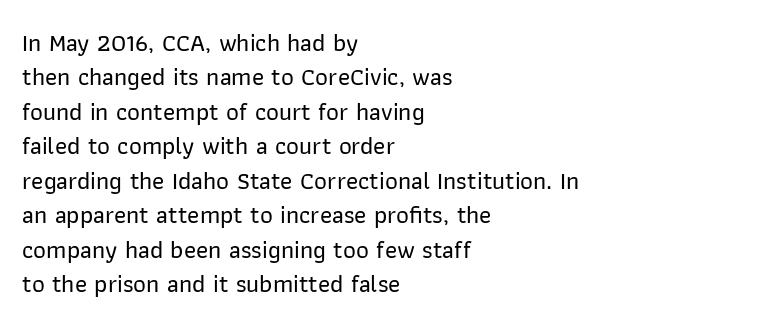
Q: Is the text italic (slanted)? A: No, it is upright.
Q: Is the text underlined? A: No.
Q: How is the paragraph aligned? A: Left-aligned.
Q: Is the spacing between letters normal or unusually wide? A: Normal.
Q: Is the spacing between lines tight, normal or loose? A: Normal.
